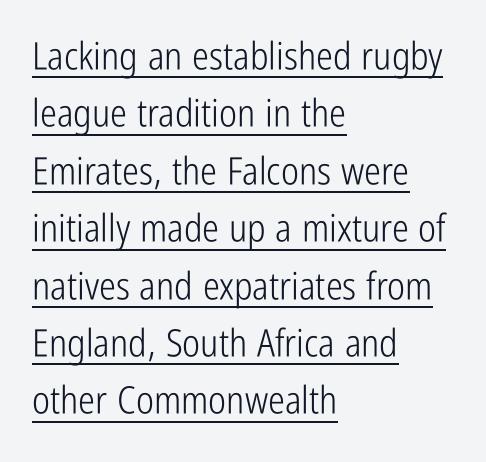
The type family on display is of the sans-serif kind. Unbolded letterforms with no extra heft. A continuous stroke trails under the words, as in a hyperlink. The lettering holds an erect, upright posture throughout. All the whitespace from short lines collects on the right.
